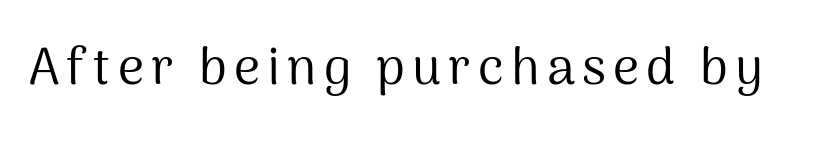
{"serif": "no", "italic": "no", "bold": "no", "weight": "regular", "width": "normal", "stroke_contrast": "medium", "x_height": "medium", "monospaced": "no", "underline": "no", "glyph_px": 51}
